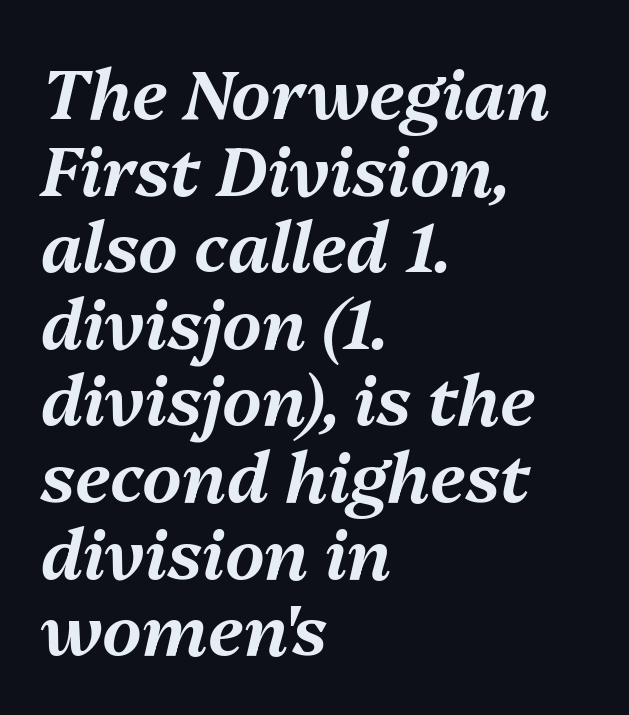
The image shows 69 px text type, italic (leaning right); set left-aligned, tight line spacing (1.11x), normal letter spacing, not underlined; medium stroke contrast and a medium x-height.
